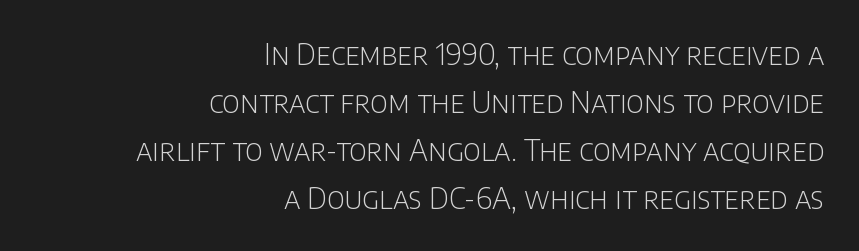
{"serif": "no", "italic": "no", "bold": "no", "weight": "light", "width": "normal", "stroke_contrast": "low", "x_height": "large", "monospaced": "no", "underline": "no", "align": "right", "line_spacing": "normal", "line_spacing_ratio": 1.65, "letter_spacing": "normal", "letter_spacing_em": 0.0, "glyph_px": 29}
